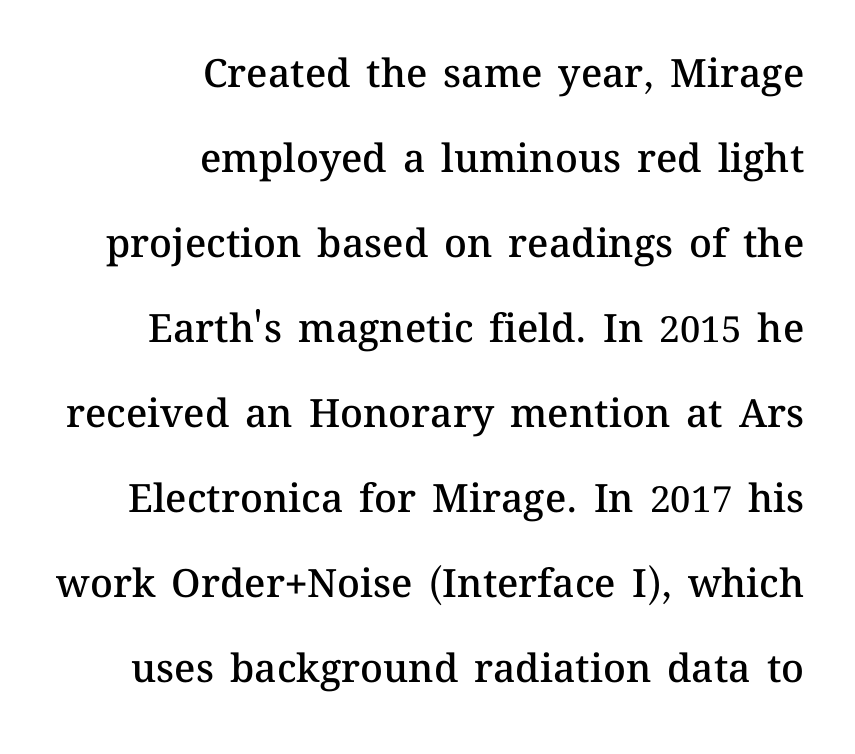
The image shows 39 px semibold type, upright; set right-aligned, loose line spacing (2.18x), normal letter spacing, not underlined; medium stroke contrast and a medium x-height.
